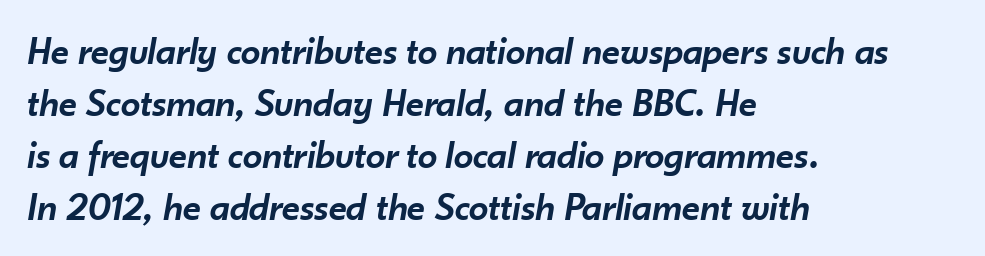
Looks like regular typesetting: each glyph gets only the width it needs. Short and long lines alike share a common starting point at left. In terms of posture, this sample is oblique. Horizontal bands of white between lines are of average thickness. Students, note that the glyphs here touch the page at normal intervals. Check under the words: just untouched page.
